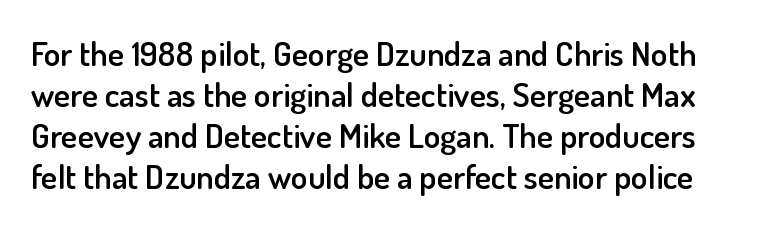
No extra tracking has been applied to these lines. Notice the strokes are somewhat thickened but not fully heavy: this is a semibold. Each letter keeps its own natural width here, so spacing adapts to shape. The letters stand upright; this is a roman face. Just letters on the line, the space beneath them empty. Serifs: no, the terminals of the letterforms are clean.
